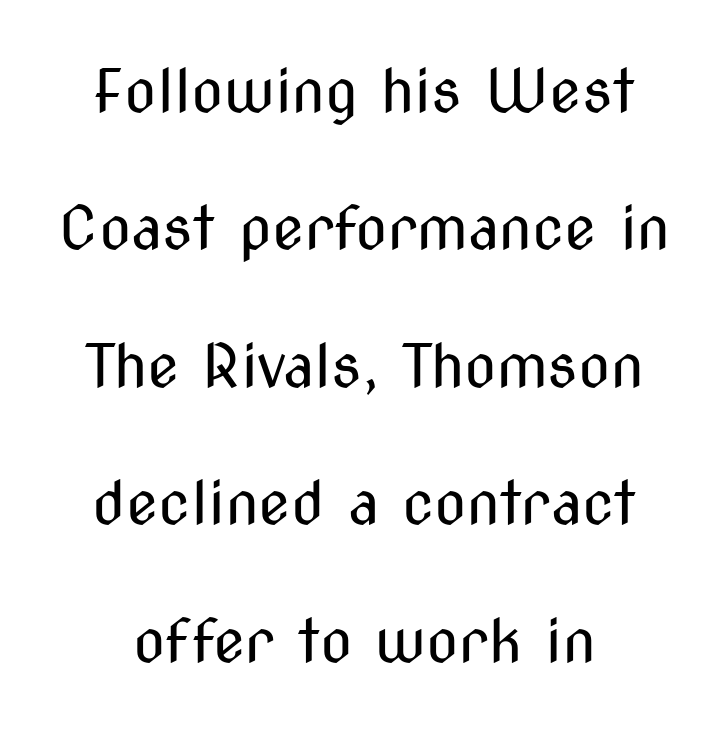
Q: Is the text bold? A: No.
Q: Is the text italic (slanted)? A: No, it is upright.
Q: Is the typeface a serif or a sans-serif typeface? A: Sans-serif.
Q: Is the text underlined? A: No.
Q: Is the spacing between letters normal or unusually wide? A: Normal.
Q: Is the spacing between lines tight, normal or loose? A: Loose.
Q: Width (condensed, normal, or wide)? A: Condensed.
Q: Stroke contrast? A: Medium.
Q: x-height? A: Medium.
Q: Monospaced? A: No.
